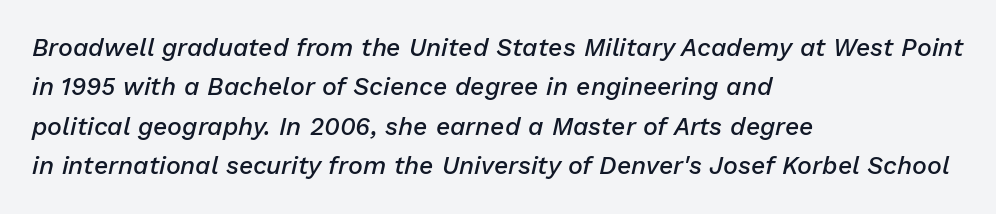
The rag falls on the right side of this text block. Leading matches the norm, producing a regular column. Emphasis by weight is partial: semibold. Look at the tracking — it's just the regular setting, nothing added. Quick note: underline off. Designer's note — italics engaged.
